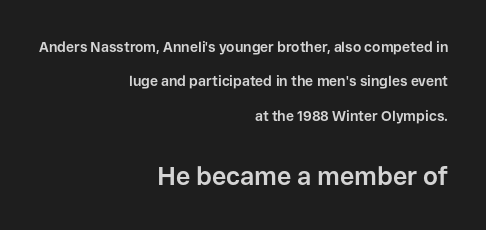
Q: Is the text bold? A: Yes.
Q: Is the text italic (slanted)? A: No, it is upright.
Q: Is the text underlined? A: No.
Q: How is the paragraph aligned? A: Right-aligned.
Q: Is the spacing between letters normal or unusually wide? A: Normal.
Q: Is the spacing between lines tight, normal or loose? A: Loose.
Q: Which block of text is set in a larger size, the first (top) or the second (bottom)? A: The second (bottom) one.
